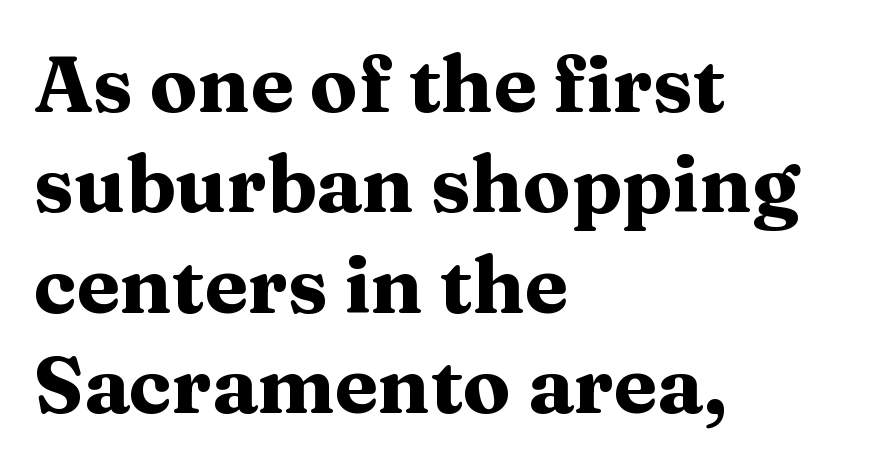
{"serif": "yes", "italic": "no", "bold": "yes", "weight": "heavy", "width": "wide", "stroke_contrast": "medium", "x_height": "medium", "monospaced": "no", "underline": "no", "align": "left", "line_spacing": "normal", "line_spacing_ratio": 1.27, "letter_spacing": "normal", "letter_spacing_em": 0.0, "glyph_px": 79}
